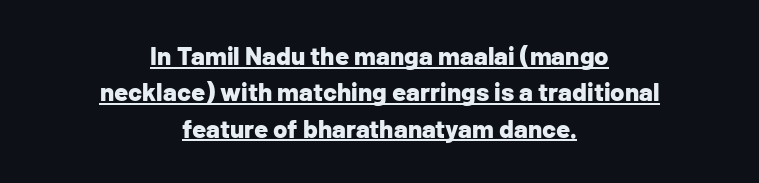
The letters stand upright; this is a roman face. The letters sit at their default tracking, neither squeezed nor spread. The leading is moderate, giving the passage an even texture. Summary of weight: heavy, a full bold. This sample carries an underscore along the baseline area.
